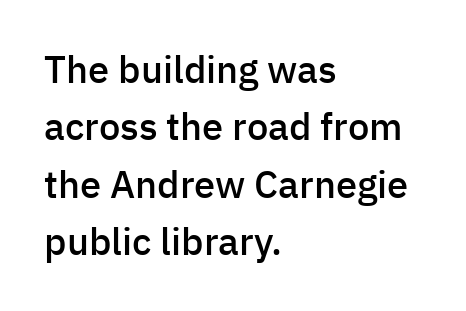
{"serif": "no", "italic": "no", "bold": "semi", "weight": "semibold", "width": "normal", "stroke_contrast": "low", "x_height": "medium", "monospaced": "no", "underline": "no", "align": "left", "line_spacing": "normal", "line_spacing_ratio": 1.51, "letter_spacing": "normal", "letter_spacing_em": 0.0, "glyph_px": 38}
